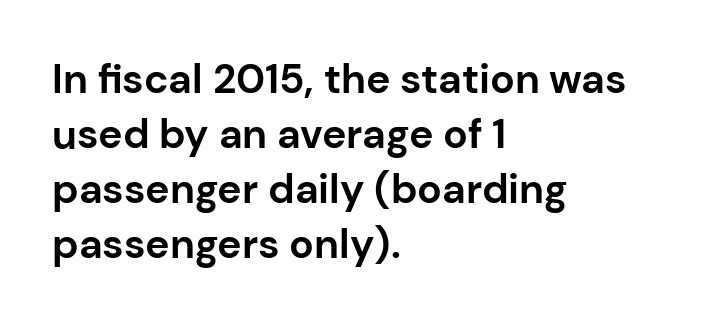
Q: Is the text bold? A: Yes.
Q: Is the text italic (slanted)? A: No, it is upright.
Q: Is the typeface a serif or a sans-serif typeface? A: Sans-serif.
Q: Is the text underlined? A: No.
Q: How is the paragraph aligned? A: Left-aligned.
Q: Is the spacing between letters normal or unusually wide? A: Normal.
Q: Is the spacing between lines tight, normal or loose? A: Normal.
Q: Width (condensed, normal, or wide)? A: Normal.
Q: Stroke contrast? A: Low.
Q: x-height? A: Medium.
Q: Monospaced? A: No.
